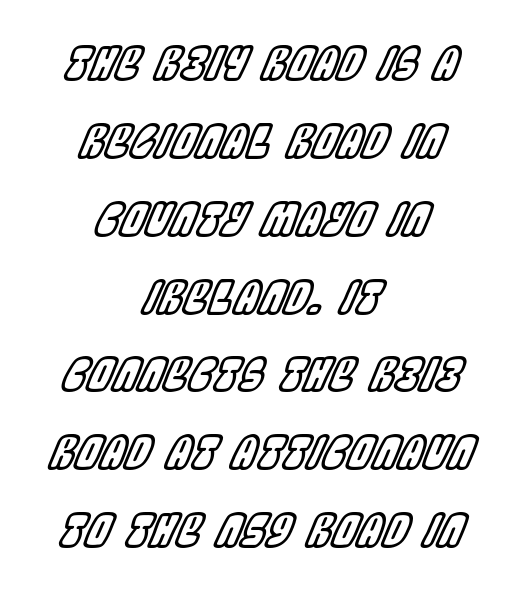
The image shows 45 px condensed type, italic (leaning right); set centered, line spacing 1.73x, normal letter spacing, not underlined; a large x-height.
